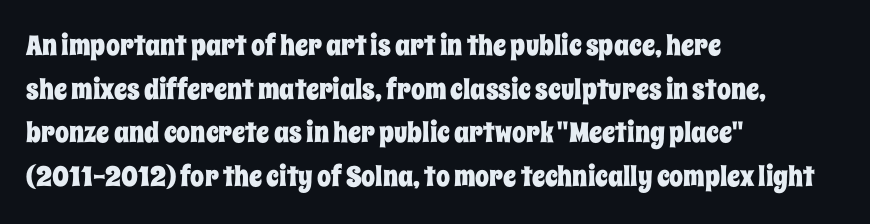
{"italic": "no", "width": "condensed", "stroke_contrast": "low", "x_height": "large", "monospaced": "no", "underline": "no", "align": "left", "line_spacing": "normal", "line_spacing_ratio": 1.56, "letter_spacing": "normal", "letter_spacing_em": 0.0, "glyph_px": 28}
